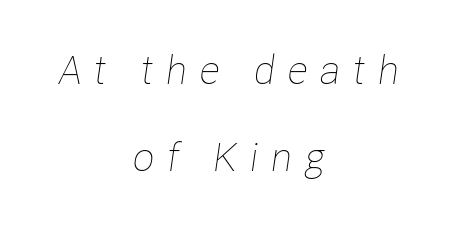
Neither beginnings nor endings align; midpoints do. The font's italic variant was chosen for this text. Is there much room between lines? Yes — plenty of vertical air separates them. Descenders are the only things crossing below the line. Unbolded letterforms with no extra heft.
